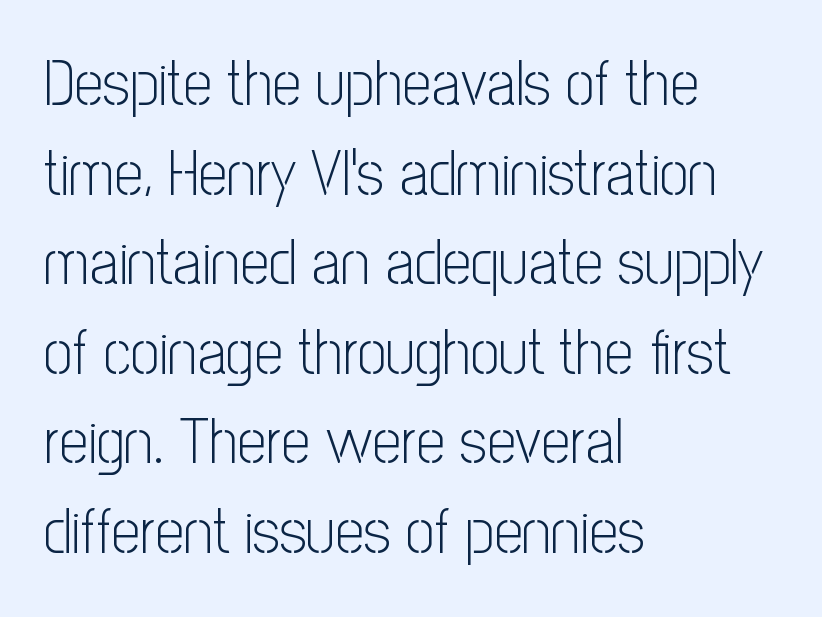
Q: Is the text bold? A: No.
Q: Is the text italic (slanted)? A: No, it is upright.
Q: Is the typeface a serif or a sans-serif typeface? A: Sans-serif.
Q: Is the text underlined? A: No.
Q: How is the paragraph aligned? A: Left-aligned.
Q: Is the spacing between letters normal or unusually wide? A: Normal.
Q: Is the spacing between lines tight, normal or loose? A: Normal.
Q: Width (condensed, normal, or wide)? A: Condensed.
Q: Stroke contrast? A: Low.
Q: x-height? A: Medium.
Q: Monospaced? A: No.
